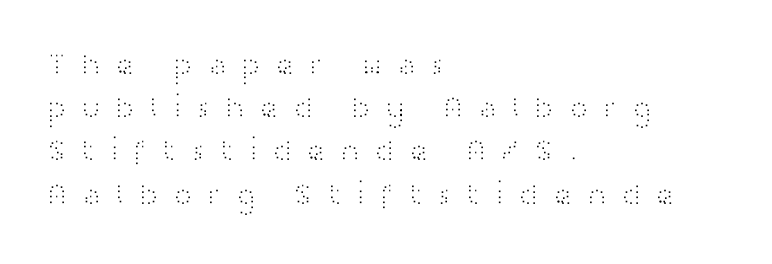
The image shows 32 px light, wide sans-serif type, upright; set left-aligned, normal line spacing (1.35x), unusually wide letter spacing (+0.4 em), not underlined; high stroke contrast and a medium x-height.
